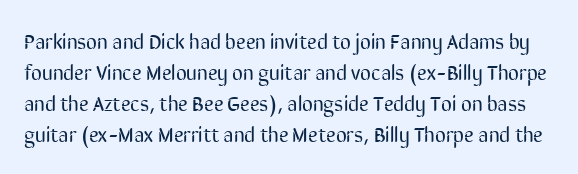
{"italic": "no", "bold": "no", "underline": "no", "line_spacing": "normal", "line_spacing_ratio": 1.48, "letter_spacing": "normal", "letter_spacing_em": 0.0, "glyph_px": 21}
